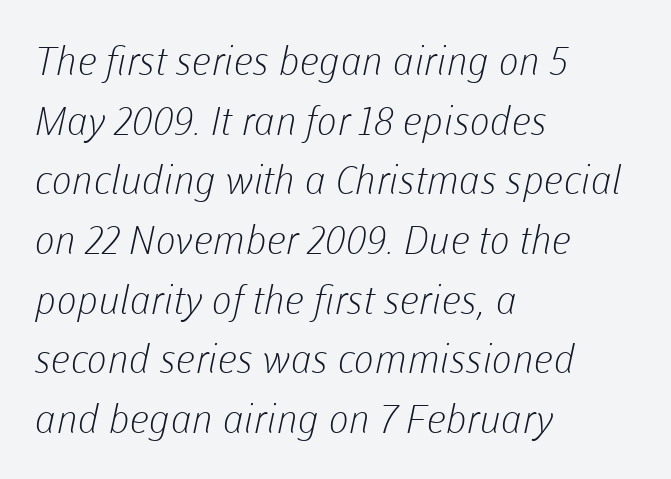
{"serif": "no", "bold": "no", "weight": "light", "width": "normal", "stroke_contrast": "low", "x_height": "medium", "monospaced": "no", "underline": "no", "align": "left", "line_spacing": "normal", "line_spacing_ratio": 1.53, "letter_spacing": "normal", "letter_spacing_em": 0.0, "glyph_px": 39}
